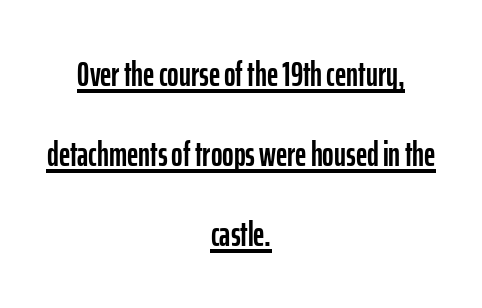
Q: Is the text italic (slanted)? A: No, it is upright.
Q: Is the typeface a serif or a sans-serif typeface? A: Sans-serif.
Q: Is the text underlined? A: Yes.
Q: How is the paragraph aligned? A: Centered.
Q: Is the spacing between letters normal or unusually wide? A: Normal.
Q: Is the spacing between lines tight, normal or loose? A: Loose.
Q: Width (condensed, normal, or wide)? A: Condensed.
Q: Stroke contrast? A: Low.
Q: x-height? A: Medium.
Q: Monospaced? A: No.
